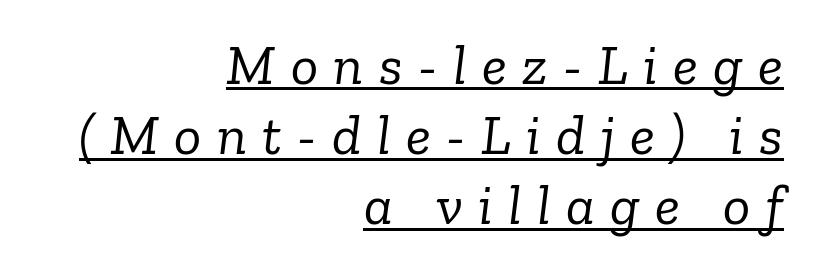
Which margin do the lines hug? The right one — the left edge is uneven. There is plenty of visible air inserted between adjacent glyphs. The weight tops out at a normal text grade. Think of a printed novel: that variable character pitch is what you see here.
